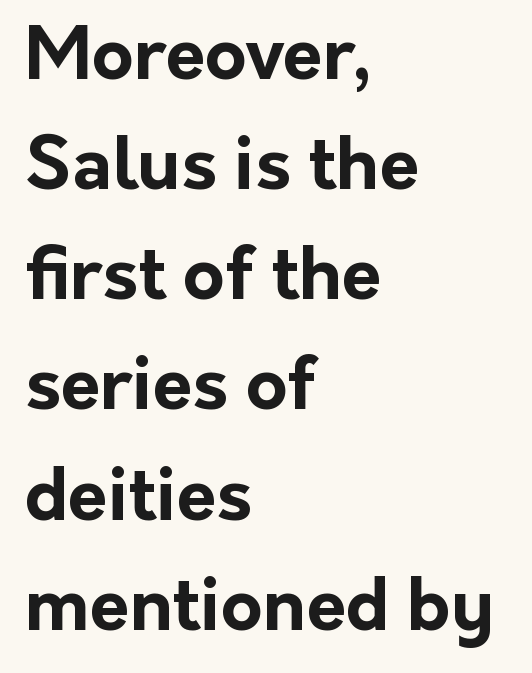
Q: Is the text bold? A: Yes.
Q: Is the text italic (slanted)? A: No, it is upright.
Q: Is the typeface a serif or a sans-serif typeface? A: Sans-serif.
Q: Is the text underlined? A: No.
Q: How is the paragraph aligned? A: Left-aligned.
Q: Is the spacing between letters normal or unusually wide? A: Normal.
Q: Is the spacing between lines tight, normal or loose? A: Normal.
Q: Width (condensed, normal, or wide)? A: Normal.
Q: Stroke contrast? A: Low.
Q: x-height? A: Medium.
Q: Monospaced? A: No.
